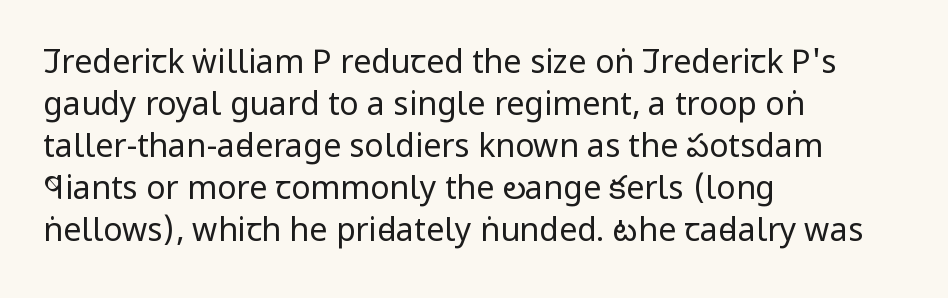
The image shows 32 px regular-weight, condensed sans-serif type, upright; set left-aligned, normal line spacing (1.31x), normal letter spacing, not underlined; low stroke contrast and a large x-height.
